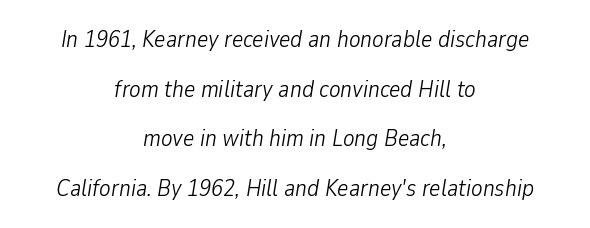
Q: Is the text bold? A: No.
Q: Is the text italic (slanted)? A: Yes, it leans right by about 9 degrees.
Q: Is the text underlined? A: No.
Q: How is the paragraph aligned? A: Centered.
Q: Is the spacing between letters normal or unusually wide? A: Normal.
Q: Is the spacing between lines tight, normal or loose? A: Loose.
